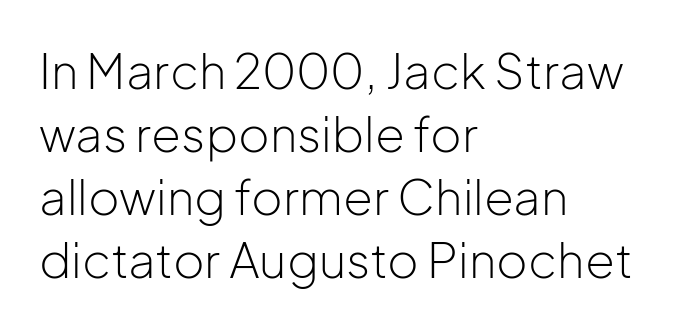
Q: Is the text bold? A: No.
Q: Is the text italic (slanted)? A: No, it is upright.
Q: Is the typeface a serif or a sans-serif typeface? A: Sans-serif.
Q: Is the text underlined? A: No.
Q: How is the paragraph aligned? A: Left-aligned.
Q: Is the spacing between letters normal or unusually wide? A: Normal.
Q: Is the spacing between lines tight, normal or loose? A: Normal.
Q: Width (condensed, normal, or wide)? A: Normal.
Q: Stroke contrast? A: Low.
Q: x-height? A: Medium.
Q: Monospaced? A: No.
